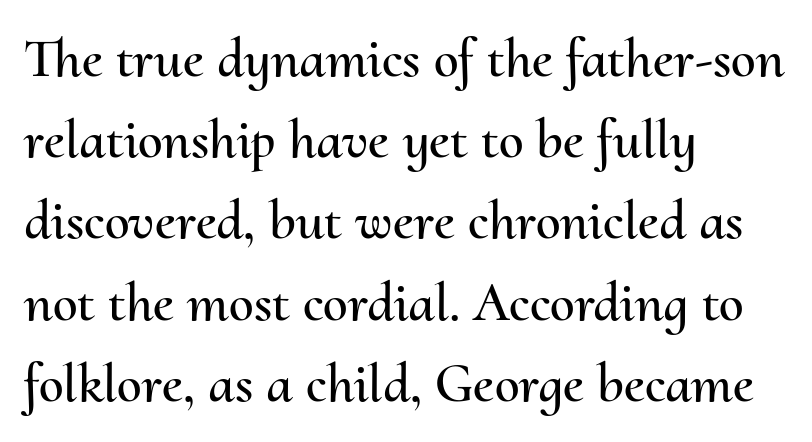
The image shows 56 px text type, upright; set left-aligned, normal line spacing (1.45x), normal letter spacing, not underlined; medium stroke contrast and a small x-height.
